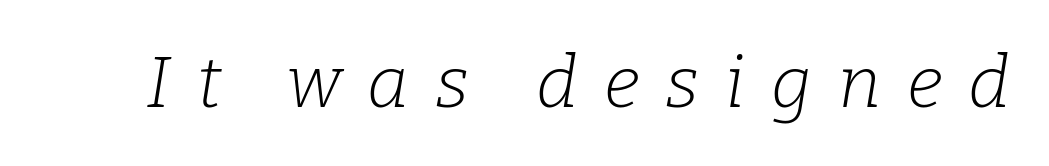
The image shows 72 px light serif type, italic (leaning right); set unusually wide letter spacing (+0.36 em), not underlined; low stroke contrast and a medium x-height.
